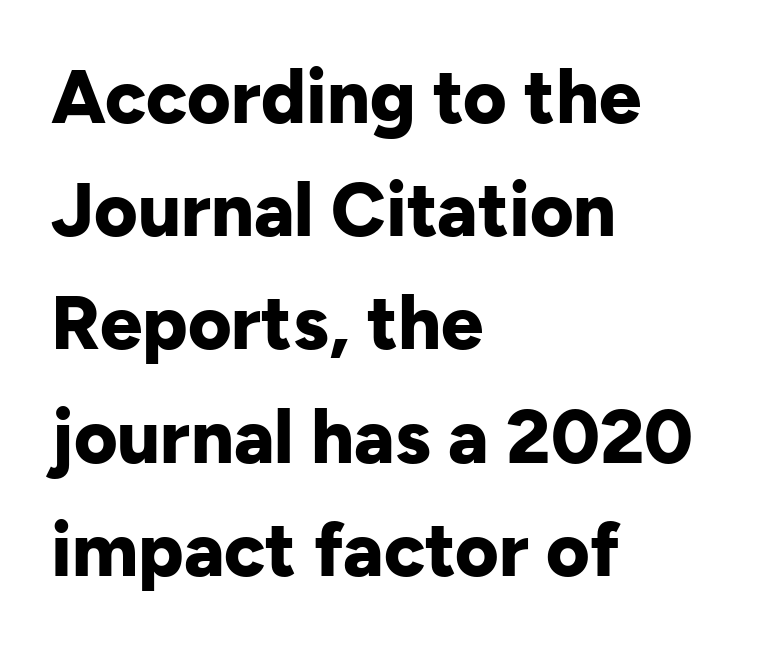
Q: Is the text bold? A: Yes.
Q: Is the text italic (slanted)? A: No, it is upright.
Q: Is the typeface a serif or a sans-serif typeface? A: Sans-serif.
Q: Is the text underlined? A: No.
Q: How is the paragraph aligned? A: Left-aligned.
Q: Is the spacing between letters normal or unusually wide? A: Normal.
Q: Is the spacing between lines tight, normal or loose? A: Normal.
Q: Width (condensed, normal, or wide)? A: Normal.
Q: Stroke contrast? A: Low.
Q: x-height? A: Medium.
Q: Monospaced? A: No.
